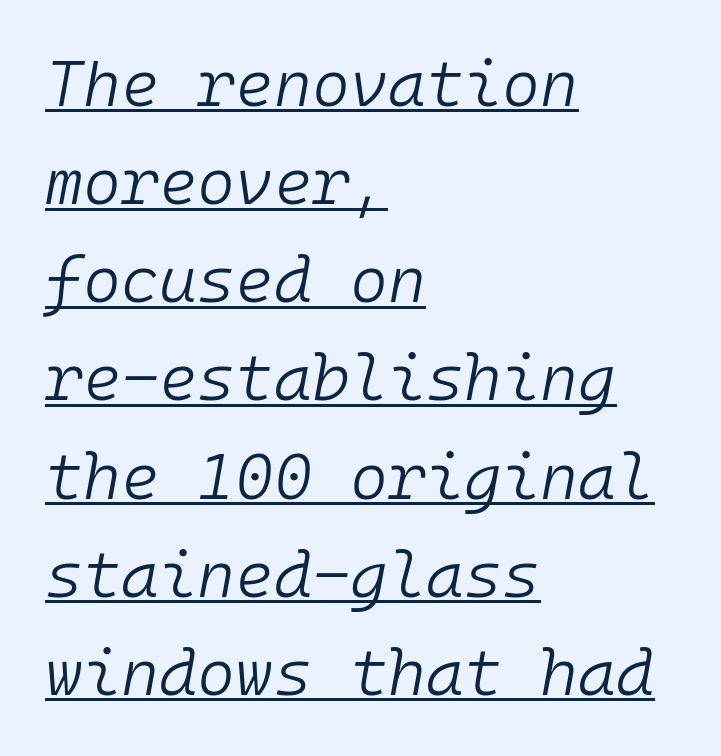
A rule runs beneath these lines of type. The paragraph has a hard left edge and a soft right edge. This rendering leaves character spacing at its baseline value. The rendering uses typewriter-style spacing with identical character cells. The rows are spaced the way most documents space them. Vertical stems look standard width or narrower in stroke.
